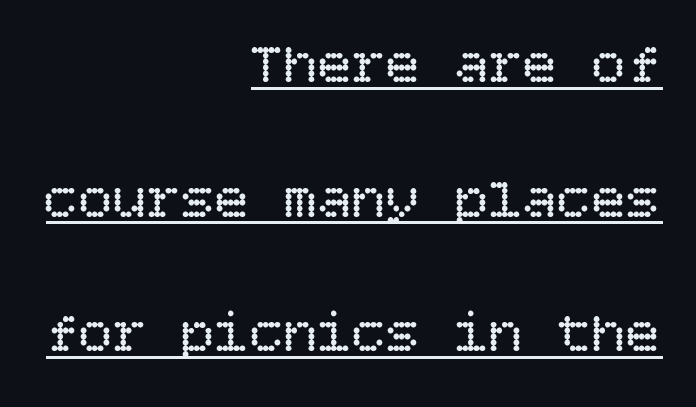
The image shows 57 px regular-weight type, upright; set right-aligned, loose line spacing (2.36x), normal letter spacing, underlined; low stroke contrast and a large x-height.
